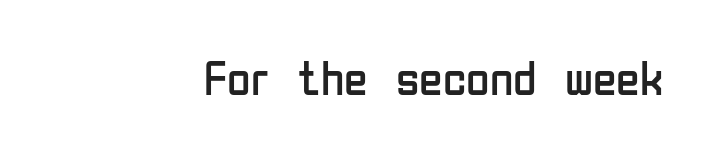
{"serif": "no", "italic": "no", "bold": "no", "weight": "regular", "width": "condensed", "stroke_contrast": "low", "x_height": "medium", "monospaced": "no", "underline": "no", "align": "right", "letter_spacing": "normal", "letter_spacing_em": 0.0, "glyph_px": 48}
